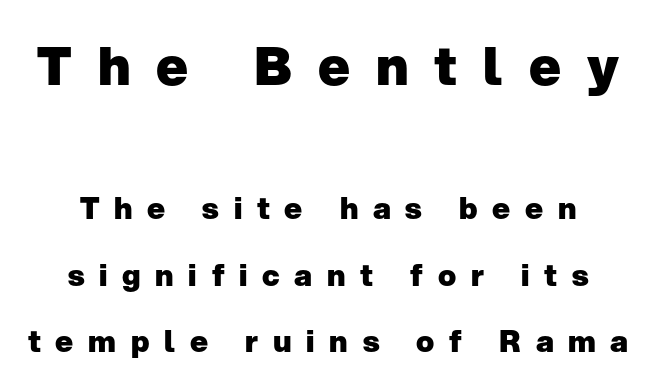
The image shows 53 px heavy sans-serif type, upright; set loose line spacing (2.22x), unusually wide letter spacing (+0.49 em), not underlined; the first (top) block is 1.77x larger; low stroke contrast and a medium x-height.
